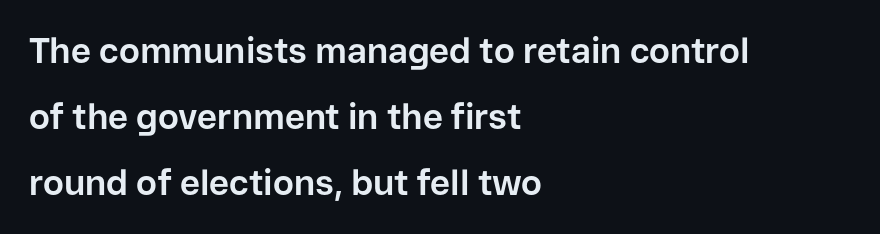
The image shows 35 px bold sans-serif type, upright; set left-aligned, line spacing 1.89x, normal letter spacing, not underlined; low stroke contrast and a medium x-height.
